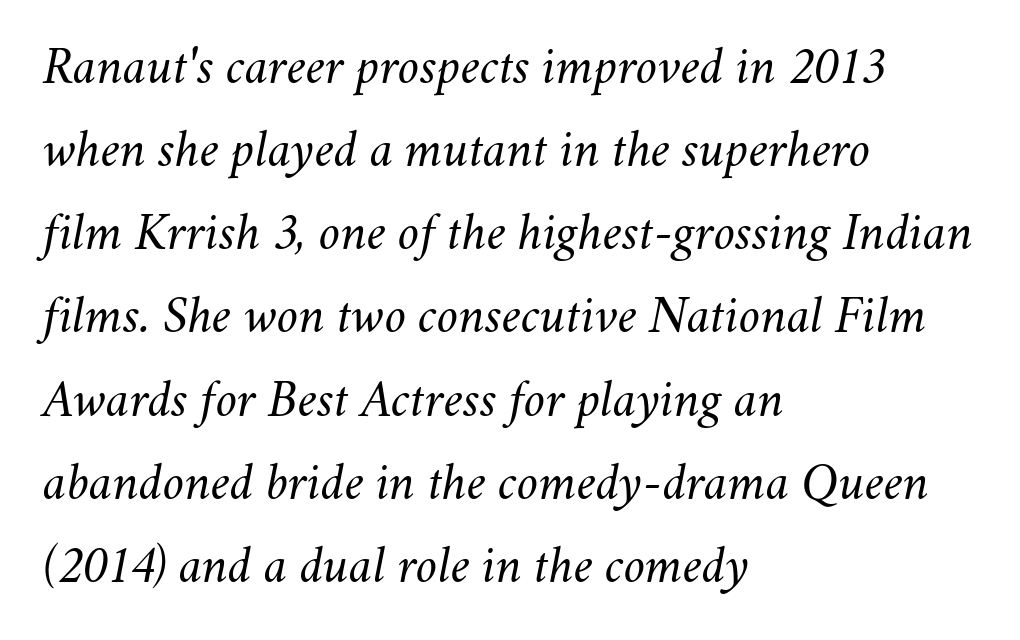
The letters advance in unequal steps, a hallmark of proportional type. The rows are spaced the way most documents space them. Each line starts at the same left margin while the right side varies. No word sits above an underline. This is oblique type, the kind used for emphasis or titles.
